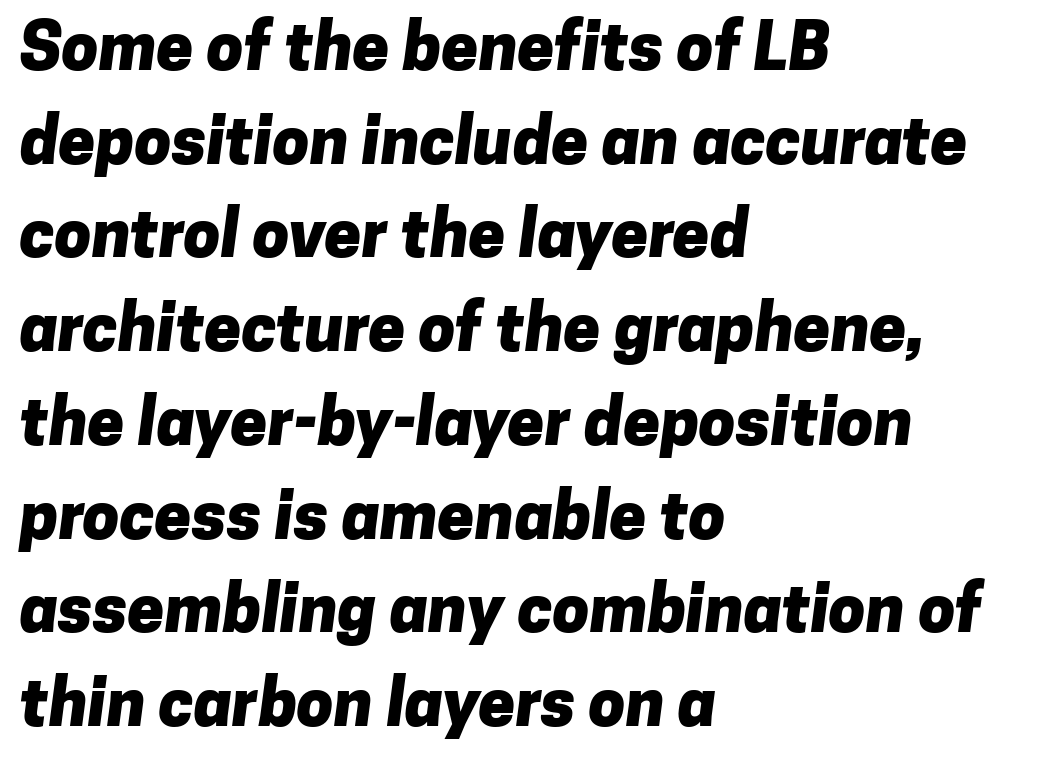
Q: Is the text bold? A: Yes.
Q: Is the typeface a serif or a sans-serif typeface? A: Sans-serif.
Q: Is the text underlined? A: No.
Q: How is the paragraph aligned? A: Left-aligned.
Q: Is the spacing between letters normal or unusually wide? A: Normal.
Q: Is the spacing between lines tight, normal or loose? A: Normal.
Q: Width (condensed, normal, or wide)? A: Normal.
Q: Stroke contrast? A: Low.
Q: x-height? A: Medium.
Q: Monospaced? A: No.
